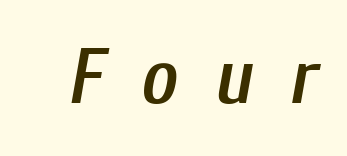
The face used here is rendered with a markedly widened letterfit. Character widths vary here, with narrow letters taking less room than wide ones. Descender tails drop into unmarked territory. Looking at the ascenders, they clearly lean.
